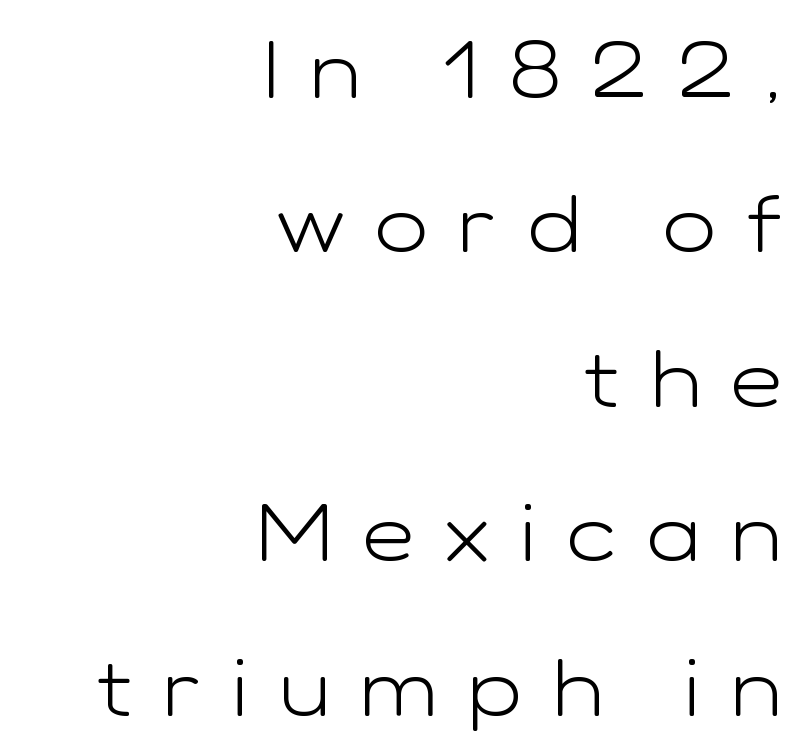
Beneath every word, the page is bare. If you drew a line through each stem, it would be perfectly vertical. Stems here are at most as thick as an everyday book face. Whoever set this chose breathing room over compactness in the vertical rhythm. Notice how the passage keeps a crisp vertical edge on the right only. The letters carry no serifs — their stems end cleanly without finishing strokes.
